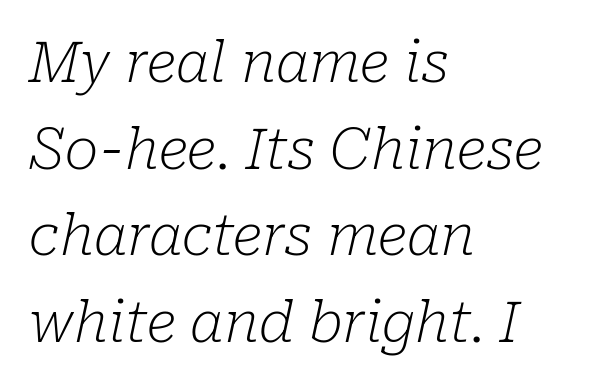
Is the stroke heavy? The answer is a plain regular-or-lighter. The passage shown has conventional tracking throughout. Horizontal alignment here is leftward, the default for most running prose. Underlining? Definitely not there. If you drew a line through each stem, it would be angled.
